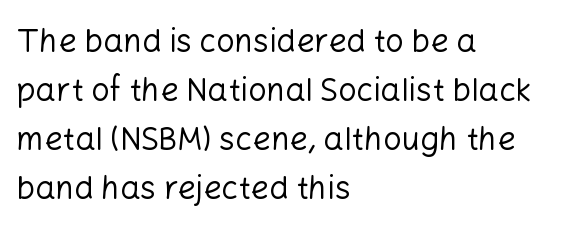
Q: Is the text bold? A: No.
Q: Is the text italic (slanted)? A: No, it is upright.
Q: Is the typeface a serif or a sans-serif typeface? A: Sans-serif.
Q: Is the text underlined? A: No.
Q: How is the paragraph aligned? A: Left-aligned.
Q: Is the spacing between letters normal or unusually wide? A: Normal.
Q: Is the spacing between lines tight, normal or loose? A: Normal.
Q: Width (condensed, normal, or wide)? A: Normal.
Q: Stroke contrast? A: Low.
Q: x-height? A: Medium.
Q: Monospaced? A: No.
